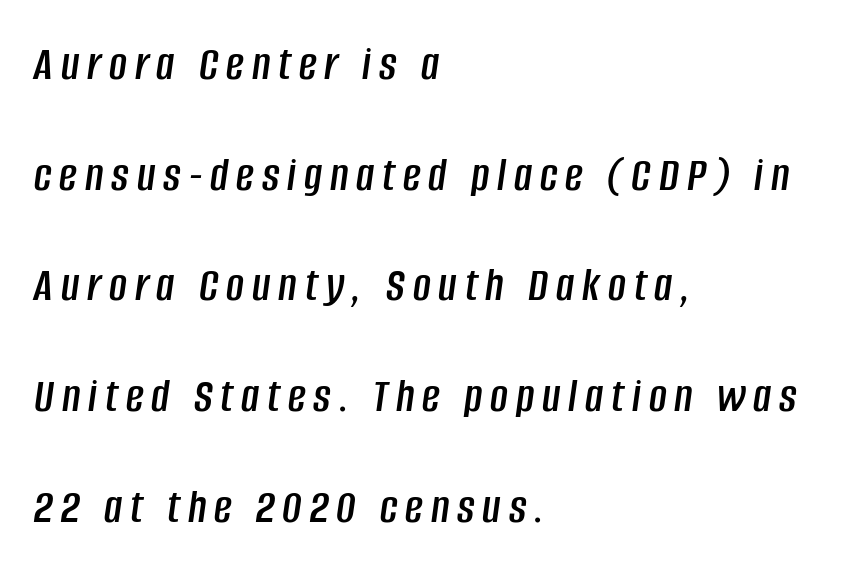
Characters are canted at an angle relative to the baseline's perpendicular. Proportional: the letters do not fall into vertical columns. Alignment: flush left. Honestly, the rows look like they've been pulled way apart. Glance below the letters and you will spot only blank space.
